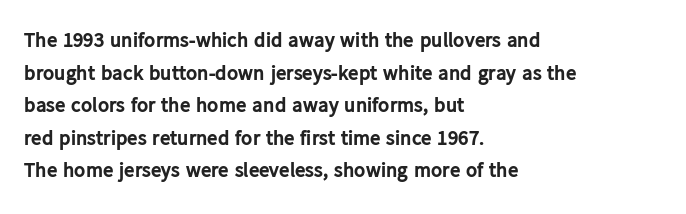
{"italic": "no", "bold": "yes", "underline": "no", "align": "left", "line_spacing": "normal", "line_spacing_ratio": 1.55, "letter_spacing": "normal", "letter_spacing_em": 0.0, "glyph_px": 21}
